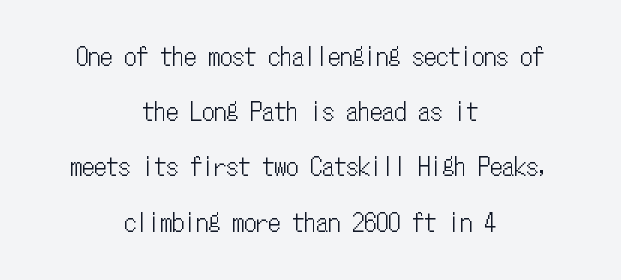
Q: Is the text italic (slanted)? A: No, it is upright.
Q: Is the text underlined? A: No.
Q: How is the paragraph aligned? A: Centered.
Q: Is the spacing between letters normal or unusually wide? A: Normal.
Q: Is the spacing between lines tight, normal or loose? A: Loose.
